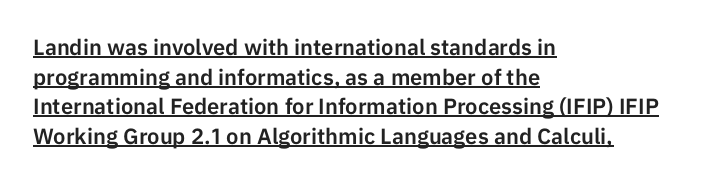
{"italic": "no", "underline": "yes", "align": "left", "line_spacing": "normal", "line_spacing_ratio": 1.35, "letter_spacing": "normal", "letter_spacing_em": 0.0, "glyph_px": 22}
